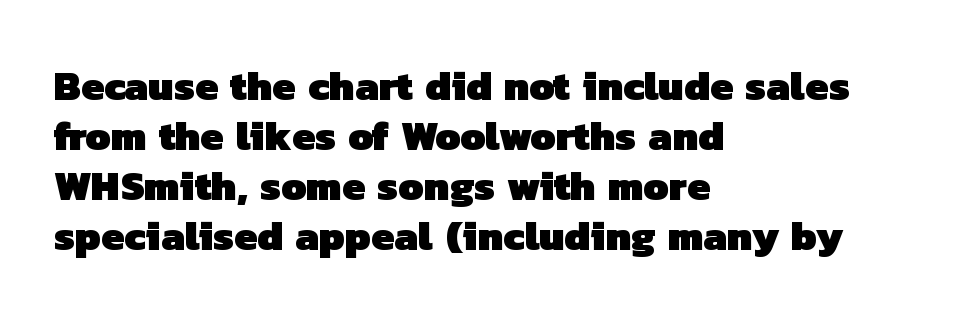
The image shows 41 px heavy sans-serif type; set left-aligned, line spacing 1.22x, normal letter spacing, not underlined; low stroke contrast and a medium x-height.
